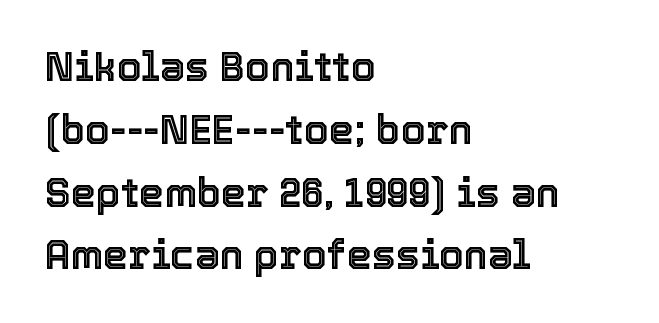
Q: Is the text italic (slanted)? A: No, it is upright.
Q: Is the text underlined? A: No.
Q: How is the paragraph aligned? A: Left-aligned.
Q: Is the spacing between letters normal or unusually wide? A: Normal.
Q: Is the spacing between lines tight, normal or loose? A: Normal.
Q: Width (condensed, normal, or wide)? A: Normal.
Q: x-height? A: Medium.
Q: Monospaced? A: No.
